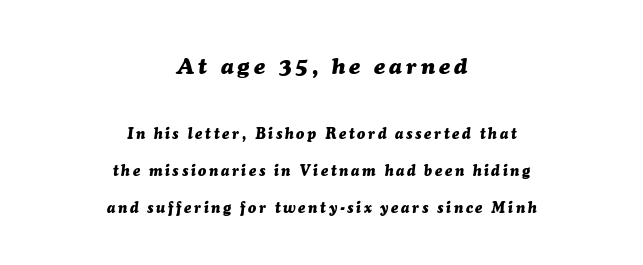
The image shows 23 px bold type, italic (leaning right); set centered, loose line spacing (2.46x), not underlined; the first (top) block is 1.53x larger.
